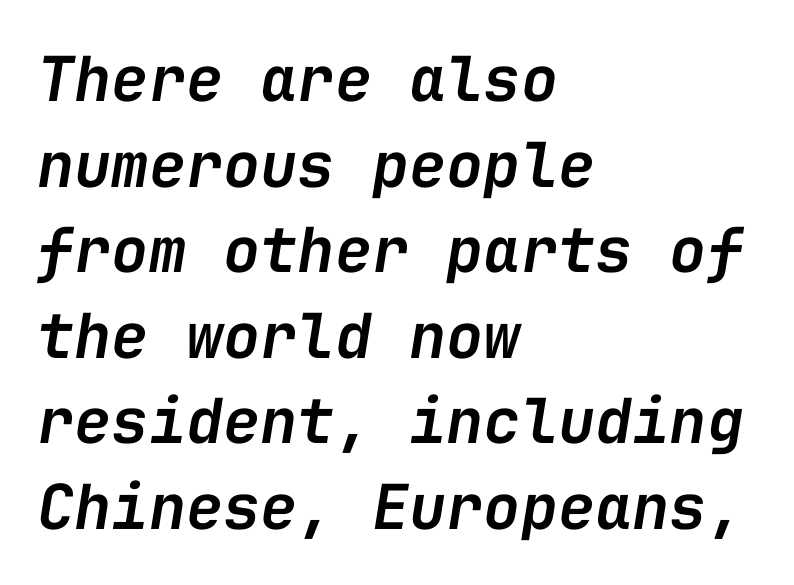
The font's italic variant was chosen for this text. In terms of leading, this rendering sits right in the middle. Unmarked baselines from the first word to the last. This is moderately heavy type, rendered in semibold. Here the glyphs are tracked normally, forming tight word shapes. This rendering uses left alignment, leaving the right contour irregular.
